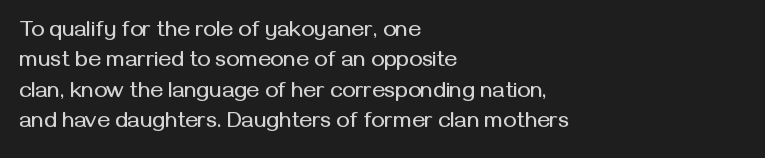
Descenders are the only things crossing below the line. The paragraph has a hard left edge and a soft right edge. Nothing unusual about the tracking: characters are spaced as the font intends. Vertically, the passage feels balanced, rows spaced as you'd expect. If you drew a line through each stem, it would be perfectly vertical.
